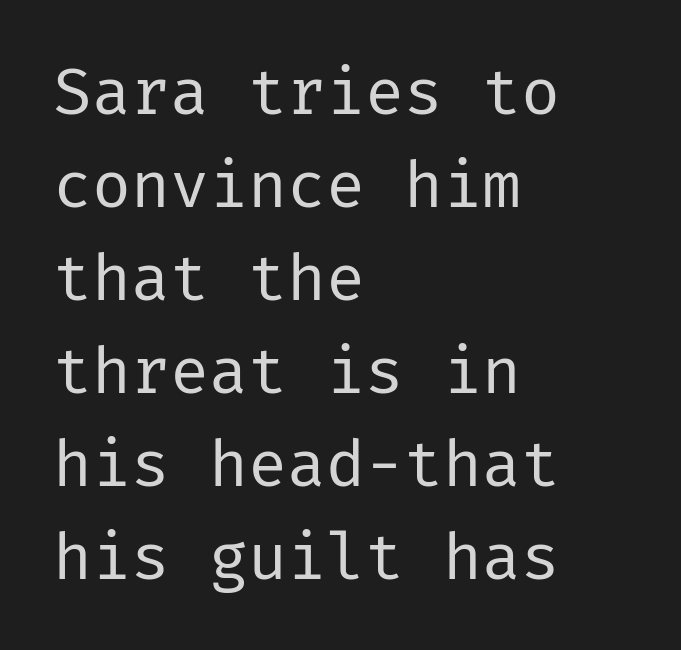
{"serif": "no", "italic": "no", "bold": "no", "weight": "regular", "width": "normal", "stroke_contrast": "low", "x_height": "medium", "underline": "no", "align": "left", "line_spacing": "normal", "line_spacing_ratio": 1.43, "letter_spacing": "normal", "letter_spacing_em": 0.0, "glyph_px": 65}
